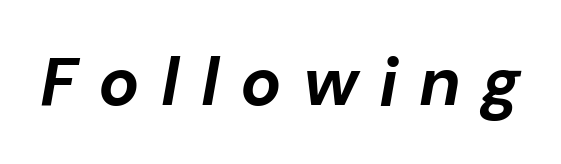
{"italic": "yes", "lean": "right", "slant_degrees": 10, "bold": "yes", "weight": "bold", "width": "normal", "stroke_contrast": "low", "x_height": "medium", "monospaced": "no", "underline": "no", "letter_spacing": "wide", "letter_spacing_em": 0.31, "glyph_px": 68}
